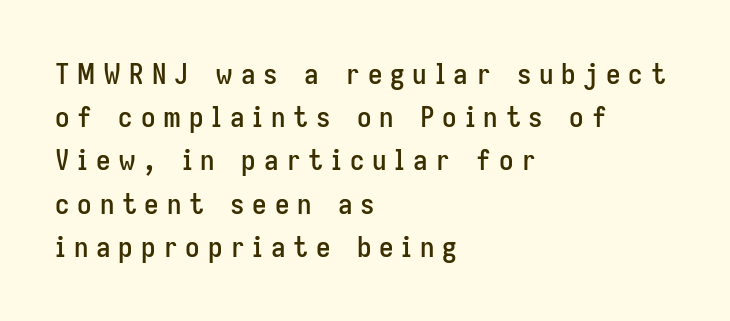
Quick note: underline off. Note the varied advance widths — an 'i' is clearly narrower than an 'm'. Each new line begins a customary step beneath the previous one. The passage shown has open, widely tracked lettering throughout. The type sits square on the baseline with zero lean. A student would call this left alignment; a typographer would say flush left, rag right.
